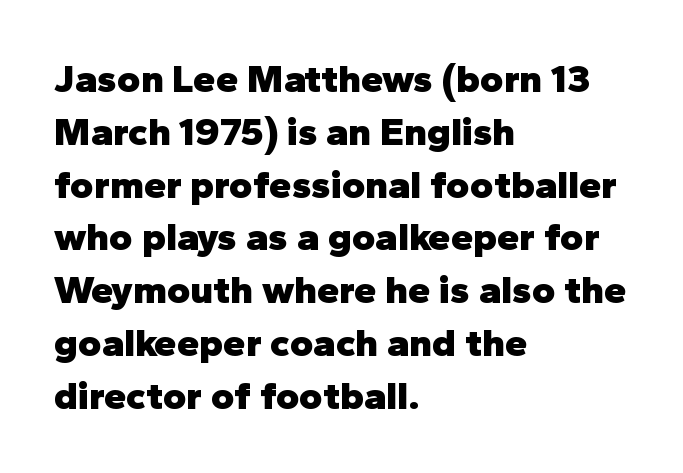
The type sits square on the baseline with zero lean. Its strokes are broad and dark, the hallmark of bold type. Varying glyph widths throughout — classic text-font behaviour. This sample keeps an unexceptional amount of space between lines.
